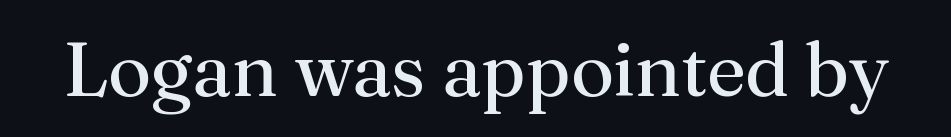
The passage shown is not underscored anywhere. The weight tops out at a normal text grade. This is the regular roman posture of the typeface. Letterform terminals end in serifs throughout the passage. Caption: standard tracking, unaltered.
